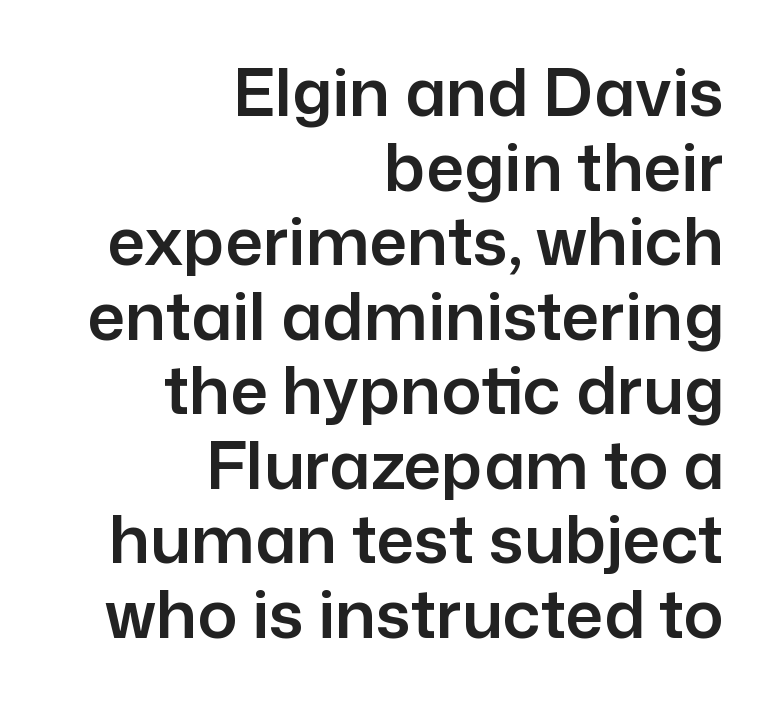
The image shows 66 px sans-serif type, upright; set right-aligned, tight line spacing (1.13x), normal letter spacing, not underlined; low stroke contrast and a medium x-height.
